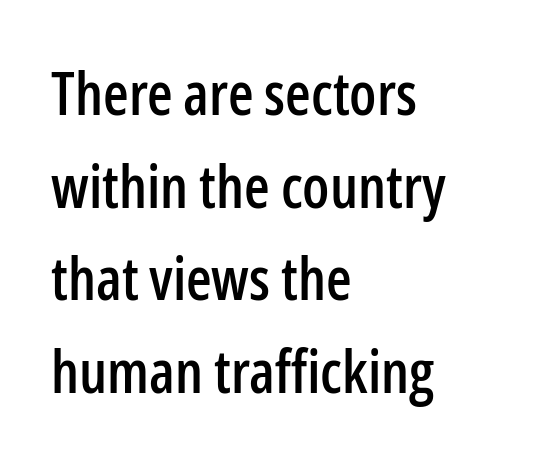
Students, note that the glyphs here touch the page at normal intervals. The space beneath each line is pristine and unruled. This is sans-serif lettering, the kind often seen on screens and signage. If you measured baseline to baseline, you'd find a middling distance.
